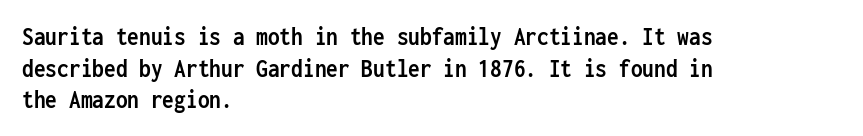
I'd describe the lettering as bold — thick and assertive. Words appear dense and cohesive because spacing is normal. Reading down the block, your eye returns to a fixed left position each line. The lettering holds an erect, upright posture throughout. Descender tails drop into unmarked territory.
